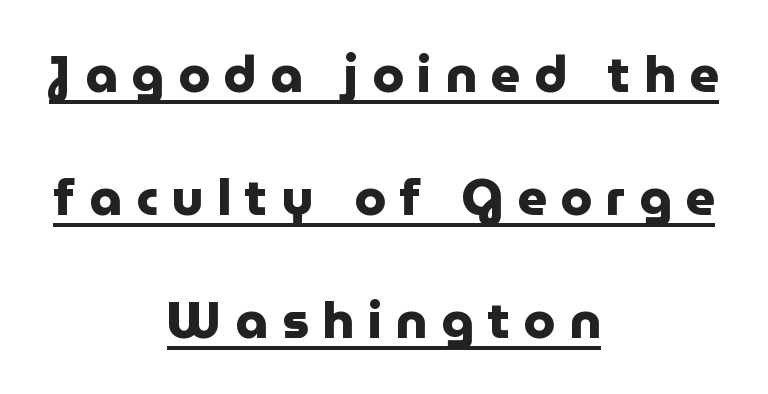
Notice how the stems are strictly vertical — no italics here. The lettering is marked with a stroke running underneath it. If you folded the block vertically in half, each line would mirror itself in length. These lines are rendered in a variable-pitch font. Heavy, bold letterforms. This is sans-serif lettering, the kind often seen on screens and signage.
